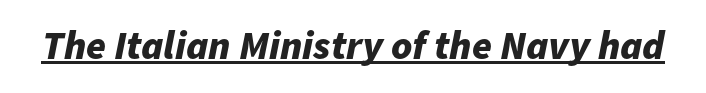
Each glyph is drawn with heavy, bold strokes. In designer terms, the underline attribute is active on this setting. The typography opts for an oblique posture over an upright one. What stands out about the letter spacing? Nothing — it is the standard amount. This sample has the flowing, uneven cadence of proportional lettering.
